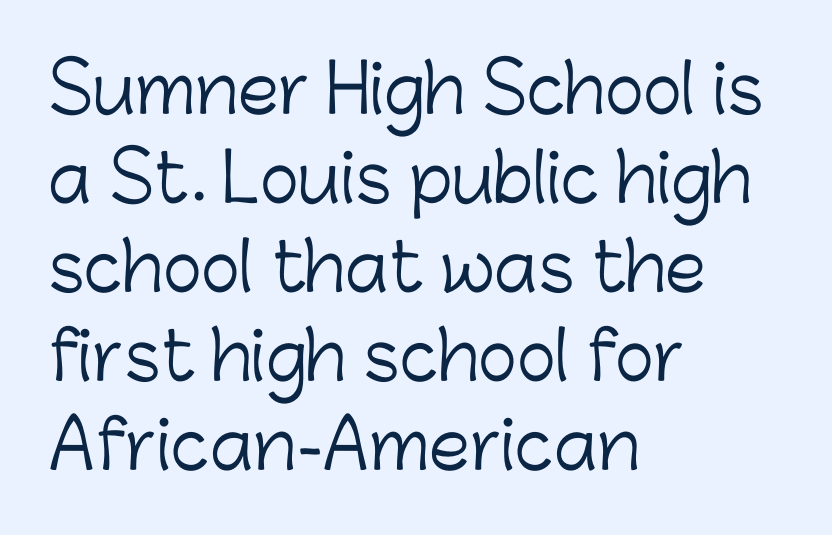
{"serif": "no", "italic": "no", "bold": "no", "weight": "light", "width": "normal", "stroke_contrast": "low", "x_height": "medium", "monospaced": "no", "underline": "no", "align": "left", "line_spacing": "normal", "line_spacing_ratio": 1.35, "letter_spacing": "normal", "letter_spacing_em": 0.0, "glyph_px": 66}
